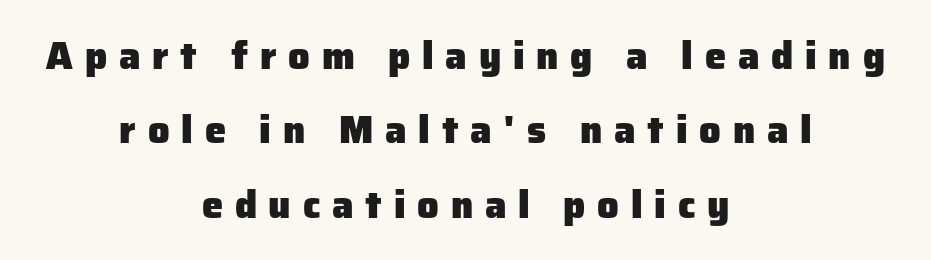
The image shows 38 px heavy sans-serif type, upright; set centered, loose line spacing (1.96x), unusually wide letter spacing (+0.31 em), not underlined; low stroke contrast and a medium x-height.
